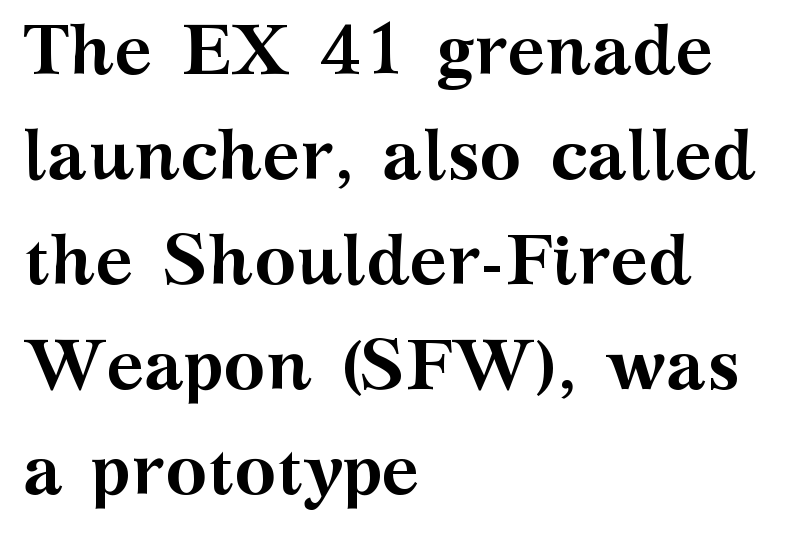
What kind of face is this? One with serifs. It's the straight-up-and-down kind of type. Visually the block forms a straight wall on the left and a jagged coastline on the right. Compared with typical paragraphs, the rows here are spaced about the same.
